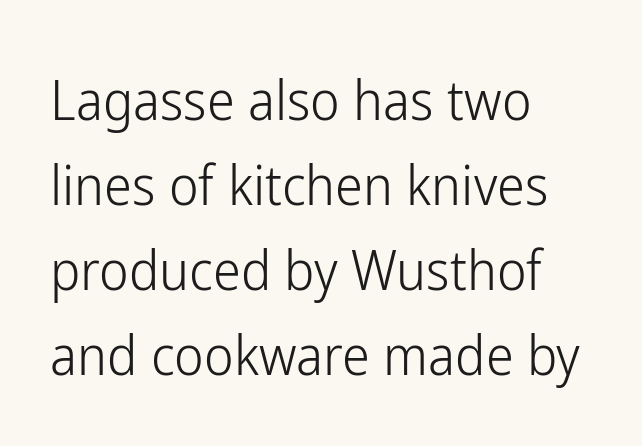
Q: Is the text bold? A: No.
Q: Is the text italic (slanted)? A: No, it is upright.
Q: Is the typeface a serif or a sans-serif typeface? A: Sans-serif.
Q: Is the text underlined? A: No.
Q: How is the paragraph aligned? A: Left-aligned.
Q: Is the spacing between letters normal or unusually wide? A: Normal.
Q: Is the spacing between lines tight, normal or loose? A: Normal.
Q: Width (condensed, normal, or wide)? A: Condensed.
Q: Stroke contrast? A: Low.
Q: x-height? A: Medium.
Q: Monospaced? A: No.
